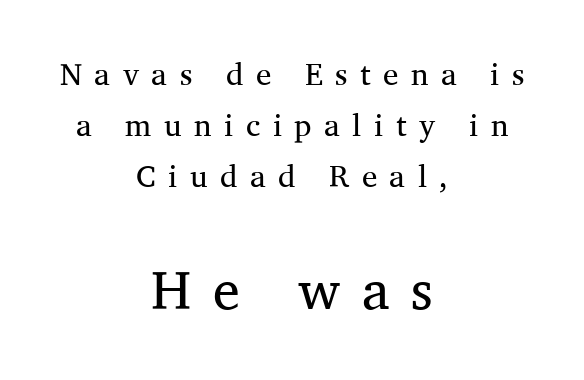
{"serif": "yes", "italic": "no", "bold": "no", "weight": "regular", "width": "normal", "stroke_contrast": "medium", "x_height": "medium", "monospaced": "no", "underline": "no", "align": "center", "line_spacing": "normal", "line_spacing_ratio": 1.65, "letter_spacing": "wide", "letter_spacing_em": 0.4, "larger_block": "second", "size_ratio": 1.74, "glyph_px": 54}
